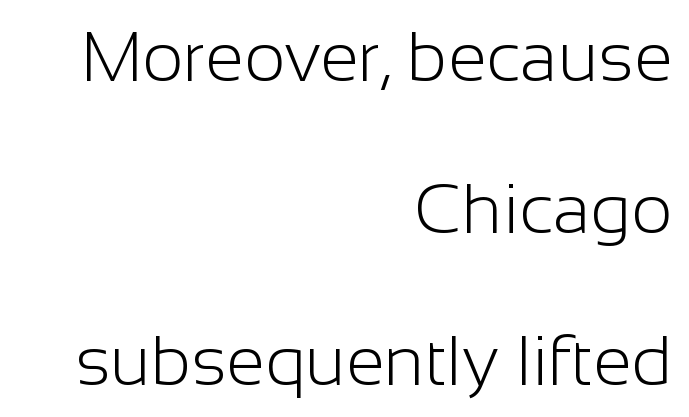
The face used here is proportionally spaced, like ordinary book or web type. Horizontal bands of white between lines are thick stripes. Line ends are locked; line starts wander. Glyph-to-glyph distance matches everyday printed text.
